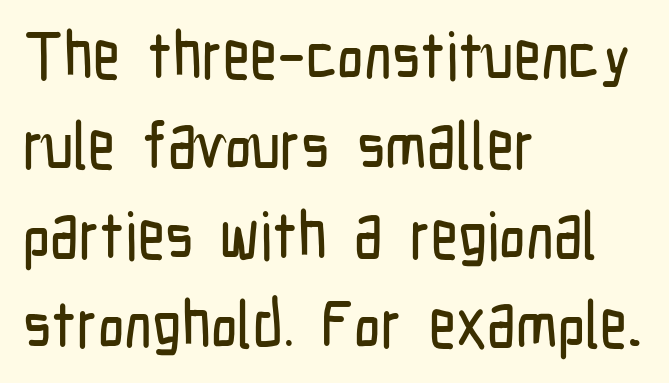
Q: Is the text italic (slanted)? A: No, it is upright.
Q: Is the typeface a serif or a sans-serif typeface? A: Sans-serif.
Q: Is the text underlined? A: No.
Q: How is the paragraph aligned? A: Left-aligned.
Q: Is the spacing between letters normal or unusually wide? A: Normal.
Q: Is the spacing between lines tight, normal or loose? A: Normal.
Q: Width (condensed, normal, or wide)? A: Condensed.
Q: Stroke contrast? A: Low.
Q: x-height? A: Medium.
Q: Monospaced? A: No.
